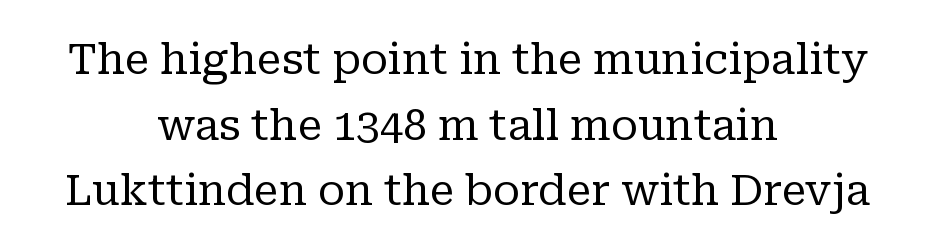
The space directly below the letters is spotless. In terms of leading, this rendering sits right in the middle. Compared with typical body copy, the letter spacing here is the same. Layout note: lines centered. Vertical strokes here are truly vertical. Each stroke keeps to a modest, everyday thickness or less.
